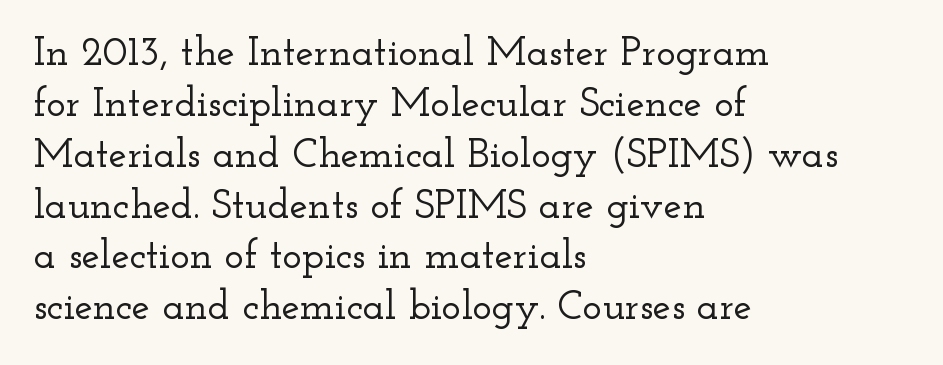
These lines are set flush left with a ragged right edge. Characters remain perfectly vertical along every line. The glyphs in this specimen are seriffed. Check the space under the baseline: it is left empty. Proportional: the letters do not fall into vertical columns.
